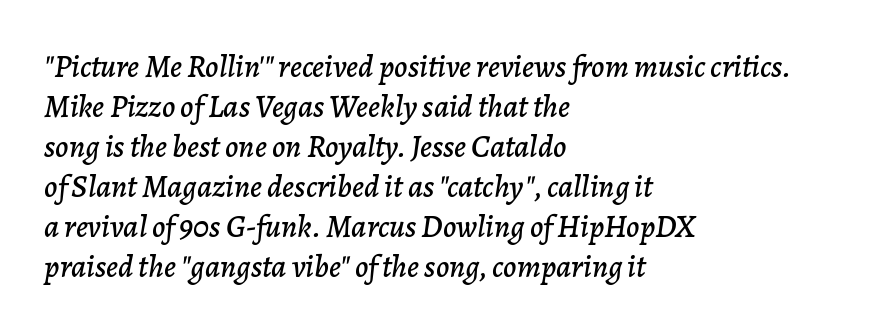
The image shows 32 px text type, italic (leaning right); set left-aligned, normal line spacing (1.25x), normal letter spacing, not underlined; low stroke contrast and a medium x-height.
